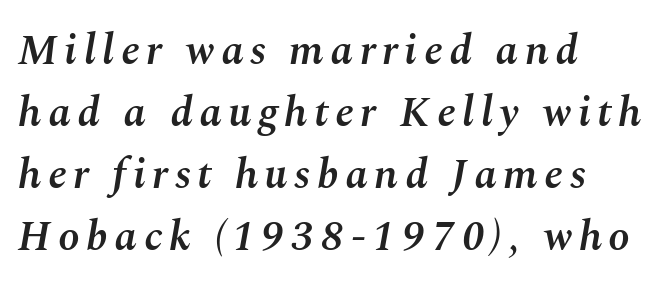
Q: Is the text bold? A: Semi-bold.
Q: Is the text italic (slanted)? A: Yes, it leans right by about 10 degrees.
Q: Is the text underlined? A: No.
Q: How is the paragraph aligned? A: Left-aligned.
Q: Is the spacing between lines tight, normal or loose? A: Normal.
Q: Width (condensed, normal, or wide)? A: Normal.
Q: Stroke contrast? A: Medium.
Q: x-height? A: Medium.
Q: Monospaced? A: No.
